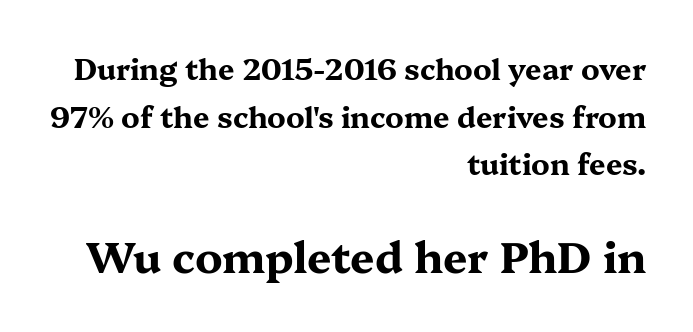
The image shows 43 px bold, wide serif type, upright; set right-aligned, normal line spacing (1.64x), normal letter spacing, not underlined; the second (bottom) block is 1.48x larger; medium stroke contrast and a medium x-height.
